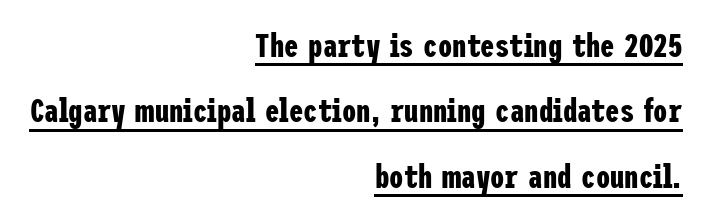
{"serif": "no", "italic": "no", "bold": "yes", "weight": "bold", "width": "condensed", "stroke_contrast": "low", "x_height": "medium", "underline": "yes", "align": "right", "line_spacing": "loose", "line_spacing_ratio": 2.04, "letter_spacing": "normal", "letter_spacing_em": 0.0, "glyph_px": 32}
